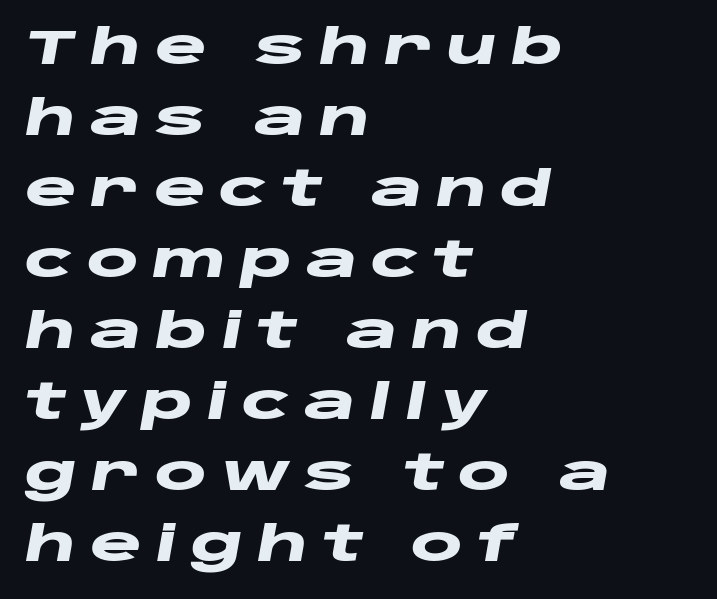
The image shows 49 px heavy, wide type, italic (leaning right); set left-aligned, normal line spacing (1.45x), unusually wide letter spacing (+0.28 em), not underlined; low stroke contrast and a large x-height.
